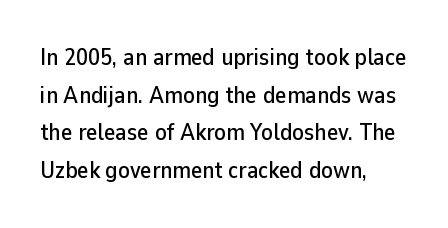
{"italic": "no", "underline": "no", "align": "left", "line_spacing": "normal", "line_spacing_ratio": 1.57, "letter_spacing": "normal", "letter_spacing_em": 0.0, "glyph_px": 24}
